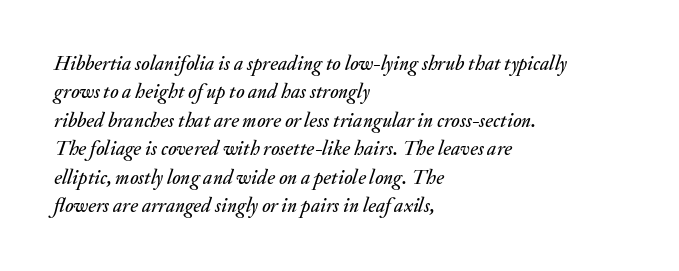
The letters sit at their default tracking, neither squeezed nor spread. Notice how the stems are inclined rather than vertical — that's the hallmark of italics. Just letters on the line, the space beneath them empty. Vertically, the passage feels balanced, rows spaced as you'd expect.
